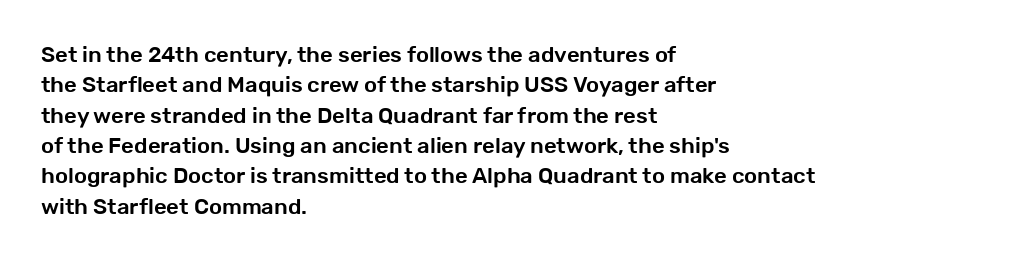
Descenders are the only things crossing below the line. The paragraph has a hard left edge and a soft right edge. Nothing unusual about the tracking: characters are spaced as the font intends. Vertically, the passage feels balanced, rows spaced as you'd expect. If you drew a line through each stem, it would be perfectly vertical.
